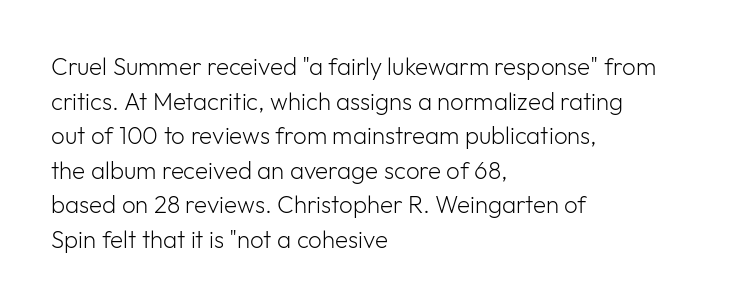
The image shows 24 px text type, upright; set left-aligned, normal line spacing (1.44x), normal letter spacing, not underlined.
